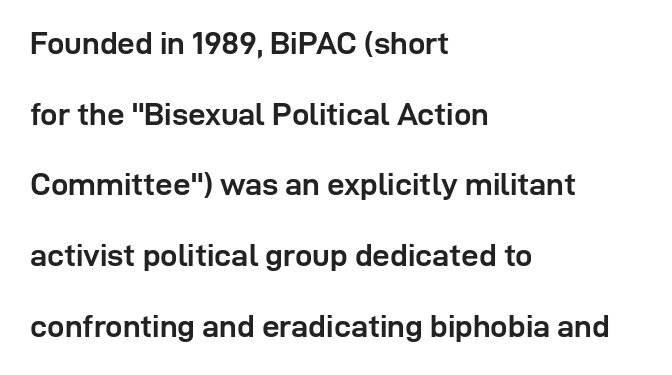
The space between consecutive lines is lavish. To sum up the face: it is a sans, with no serifs. This rendering leaves character spacing at its baseline value. Is the type bold? Yes — the strokes are clearly thick and heavy. The space directly below the letters is spotless.
